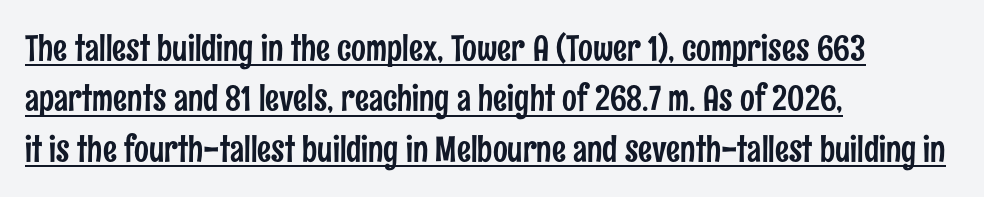
The image shows 35 px condensed sans-serif type, upright; set left-aligned, normal line spacing (1.44x), normal letter spacing, underlined; low stroke contrast and a medium x-height.
